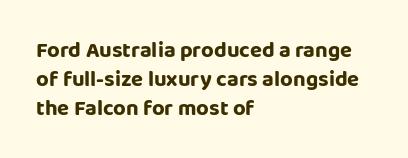
Q: Is the text italic (slanted)? A: No, it is upright.
Q: Is the text underlined? A: No.
Q: How is the paragraph aligned? A: Left-aligned.
Q: Is the spacing between letters normal or unusually wide? A: Normal.
Q: Is the spacing between lines tight, normal or loose? A: Normal.
